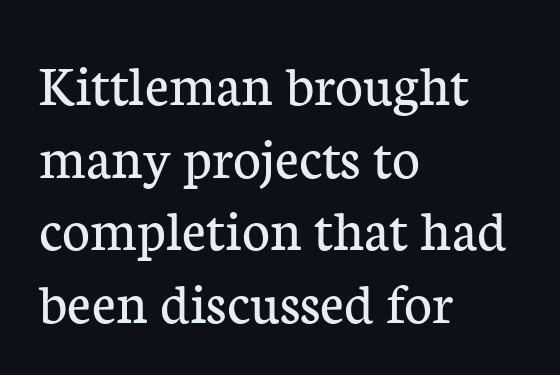
The image shows 60 px regular-weight serif type, upright; set left-aligned, line spacing 1.21x, normal letter spacing, not underlined; low stroke contrast and a medium x-height.
